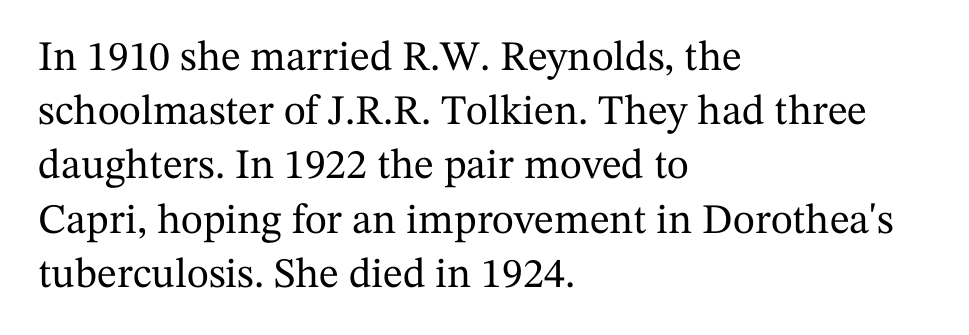
{"serif": "yes", "italic": "no", "width": "normal", "stroke_contrast": "medium", "x_height": "medium", "monospaced": "no", "underline": "no", "align": "left", "line_spacing": "normal", "line_spacing_ratio": 1.29, "letter_spacing": "normal", "letter_spacing_em": 0.0, "glyph_px": 42}
